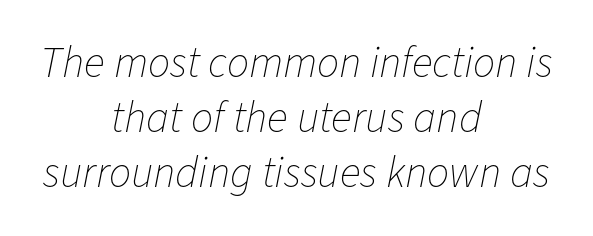
{"italic": "yes", "lean": "right", "slant_degrees": 11, "bold": "no", "weight": "thin", "width": "normal", "stroke_contrast": "low", "x_height": "medium", "monospaced": "no", "underline": "no", "align": "center", "line_spacing": "normal", "line_spacing_ratio": 1.25, "letter_spacing": "normal", "letter_spacing_em": 0.0, "glyph_px": 44}
